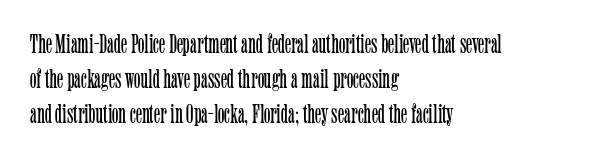
This sample keeps an unexceptional amount of space between lines. Characters remain perfectly vertical along every line. The gap between lines stays unmarked. Is this a heavy cut? Hardly; it is regular or lighter.
